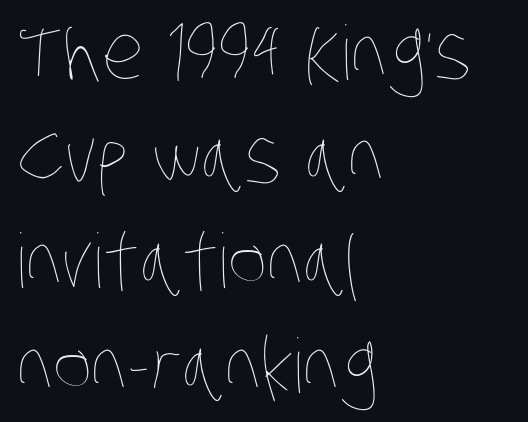
Students, observe: this is what conventionally led text looks like. Is this a fixed-width face? No — the glyphs have proportional, varying widths. Heft: none added — not bold. Short and long lines alike share a common starting point at left.
